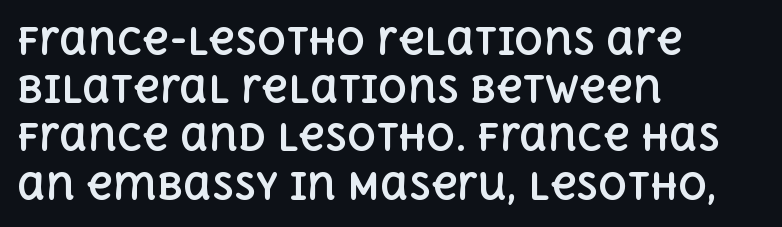
{"italic": "no", "bold": "yes", "weight": "bold", "width": "normal", "x_height": "large", "monospaced": "no", "underline": "no", "align": "left", "line_spacing": "normal", "line_spacing_ratio": 1.34, "letter_spacing": "normal", "letter_spacing_em": 0.0, "glyph_px": 36}
